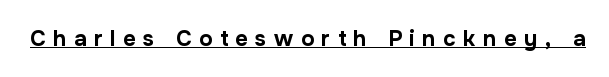
The image shows 22 px bold type, upright; set unusually wide letter spacing (+0.34 em), underlined.
